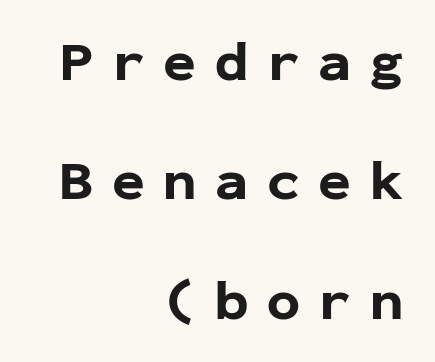
The image shows 55 px bold sans-serif type, upright, monospaced; set right-aligned, loose line spacing (2.17x), unusually wide letter spacing (+0.34 em), not underlined; low stroke contrast and a medium x-height.
